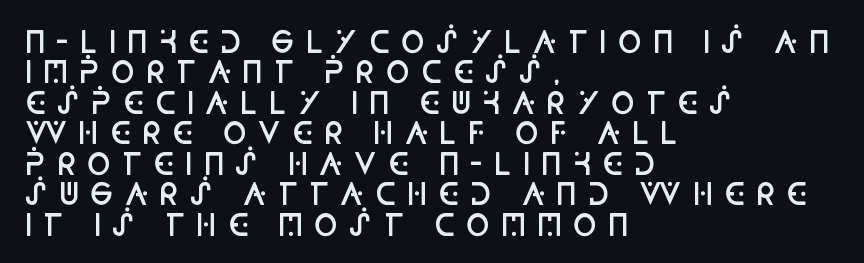
The image shows 29 px semibold, condensed sans-serif type, upright; set left-aligned, tight line spacing (1.05x), unusually wide letter spacing (+0.35 em), not underlined; low stroke contrast and a large x-height.
